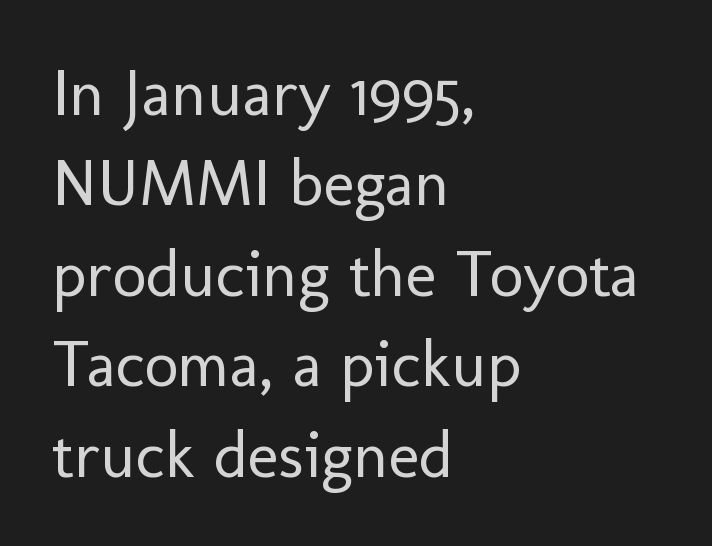
{"serif": "no", "italic": "no", "bold": "no", "weight": "regular", "width": "normal", "stroke_contrast": "low", "x_height": "medium", "monospaced": "no", "underline": "no", "align": "left", "line_spacing": "normal", "line_spacing_ratio": 1.37, "letter_spacing": "normal", "letter_spacing_em": 0.0, "glyph_px": 66}
